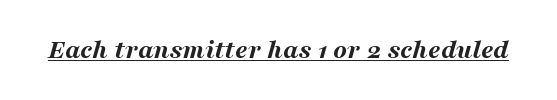
The passage shown is typed in a proportional face where columns would drift. Each glyph is drawn with heavy, bold strokes. Quick note: underline on. Standard letterfit; no display-style spreading of the glyphs. Notice how the stems are inclined rather than vertical — that's the hallmark of italics.
